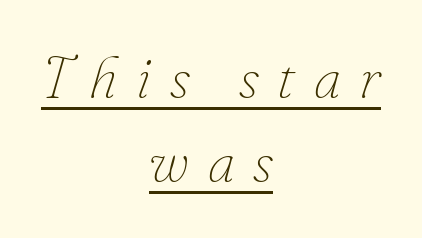
The image shows 59 px thin type, italic (leaning right); set centered, normal line spacing (1.42x), unusually wide letter spacing (+0.32 em), underlined; low stroke contrast and a small x-height.
